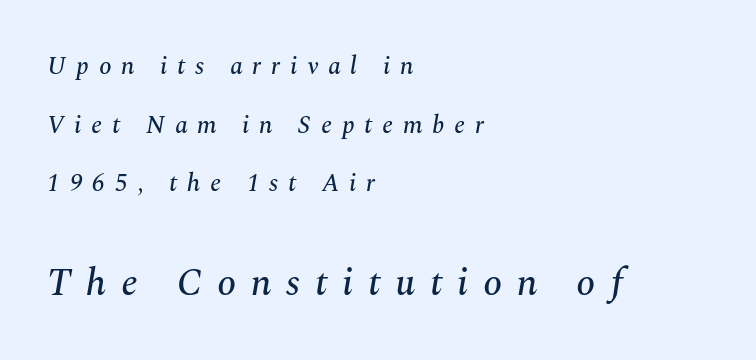
These lines are rendered in a variable-pitch font. Each letter's strokes conclude with small projecting serifs. You get the small type first, then a jump to larger type. A clean baseline with only descenders dipping below it.
